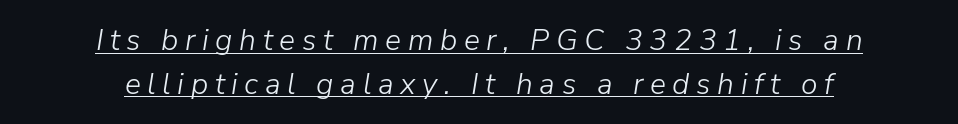
The image shows 30 px light type, italic (leaning right); set centered, normal line spacing (1.46x), unusually wide letter spacing (+0.22 em), underlined; low stroke contrast and a medium x-height.
